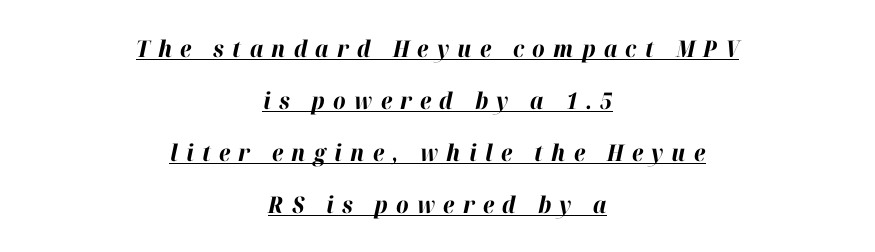
The image shows 23 px bold type, italic (leaning right); set centered, loose line spacing (2.26x), unusually wide letter spacing (+0.36 em), underlined.
